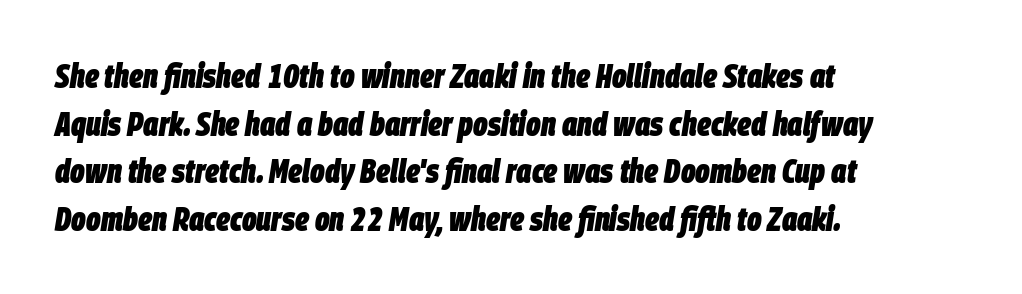
The image shows 34 px heavy, condensed type, italic (leaning right); set left-aligned, normal line spacing (1.4x), normal letter spacing, not underlined; low stroke contrast and a large x-height.
